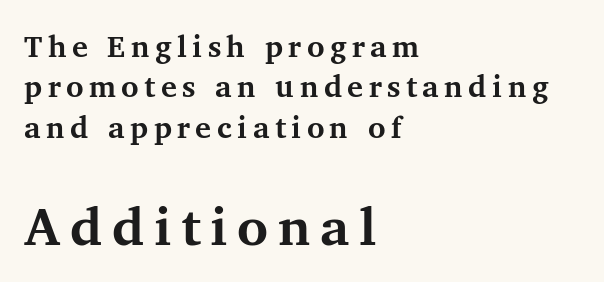
The image shows 53 px bold serif type, upright; set left-aligned, normal line spacing (1.35x), not underlined; the second (bottom) block is 1.77x larger; medium stroke contrast and a medium x-height.
